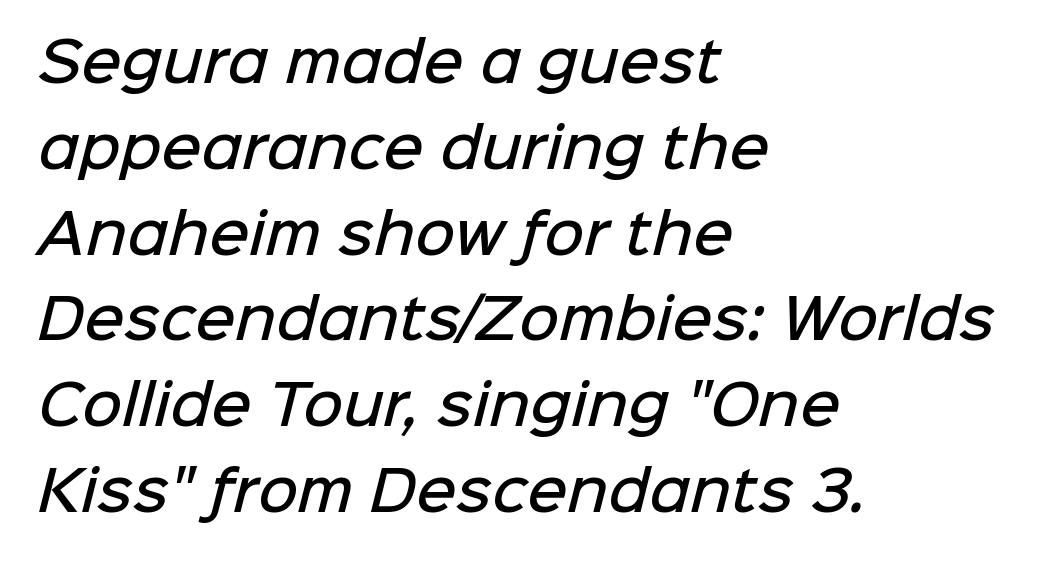
Q: Is the text bold? A: Semi-bold.
Q: Is the typeface a serif or a sans-serif typeface? A: Sans-serif.
Q: Is the text underlined? A: No.
Q: How is the paragraph aligned? A: Left-aligned.
Q: Is the spacing between letters normal or unusually wide? A: Normal.
Q: Is the spacing between lines tight, normal or loose? A: Normal.
Q: Width (condensed, normal, or wide)? A: Normal.
Q: Stroke contrast? A: Low.
Q: x-height? A: Medium.
Q: Monospaced? A: No.
